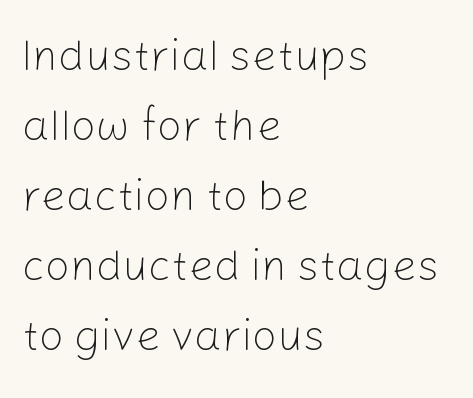
The image shows 44 px light sans-serif type, upright; set left-aligned, normal line spacing (1.59x), normal letter spacing, not underlined; low stroke contrast and a medium x-height.
